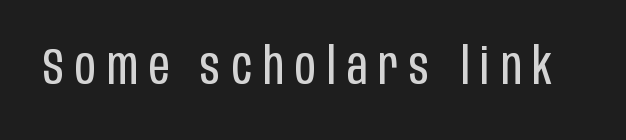
Think of a printed novel: that variable character pitch is what you see here. The weight would be labelled regular, book, light, or lighter still. The text was rendered using a sans face with plain stroke endings. Descenders are the only things crossing below the line. Tracking value appears strongly positive — letters spread wide.
